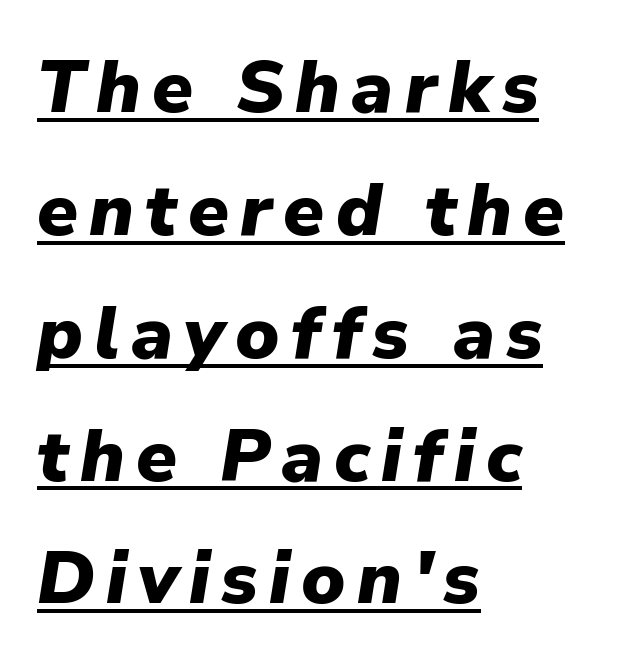
Q: Is the text bold? A: Yes.
Q: Is the text italic (slanted)? A: Yes, it leans right by about 9 degrees.
Q: Is the text underlined? A: Yes.
Q: How is the paragraph aligned? A: Left-aligned.
Q: Is the spacing between lines tight, normal or loose? A: Normal.
Q: Width (condensed, normal, or wide)? A: Normal.
Q: Stroke contrast? A: Low.
Q: x-height? A: Medium.
Q: Monospaced? A: No.
